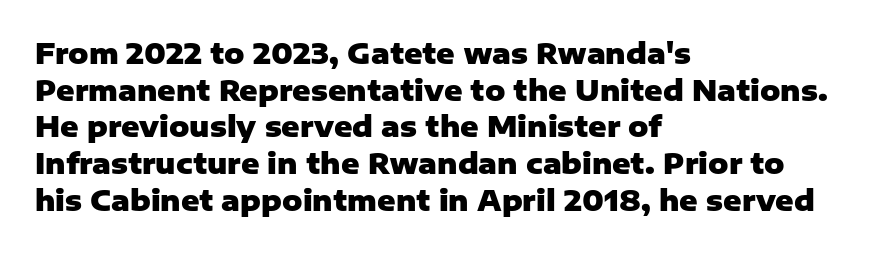
The image shows 28 px heavy sans-serif type, upright; set left-aligned, normal line spacing (1.31x), normal letter spacing, not underlined; low stroke contrast and a medium x-height.
